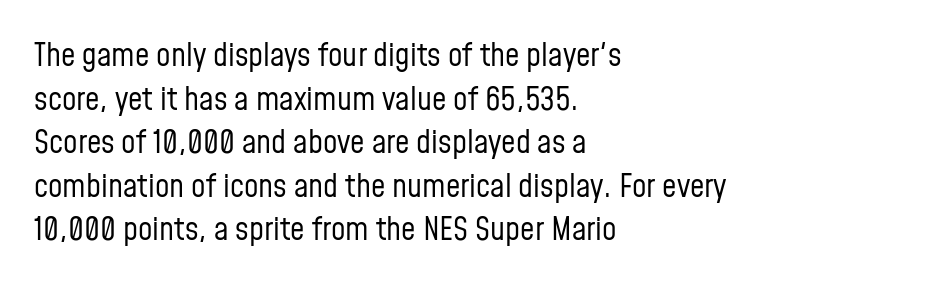
The image shows 32 px regular-weight, condensed sans-serif type, upright; set left-aligned, normal line spacing (1.36x), normal letter spacing, not underlined; low stroke contrast and a medium x-height.
